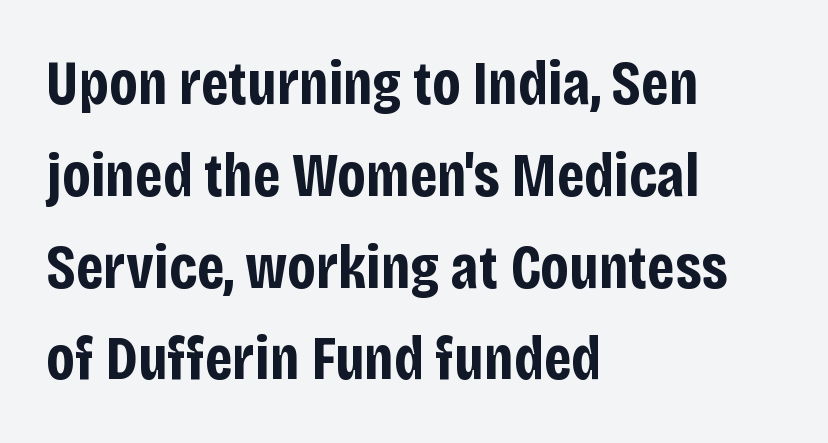
Each new line begins a customary step beneath the previous one. The foot of each line stays bare and open. Horizontally, the lines are justified to the leading edge only. Notice how the stems are strictly vertical — no italics here.
